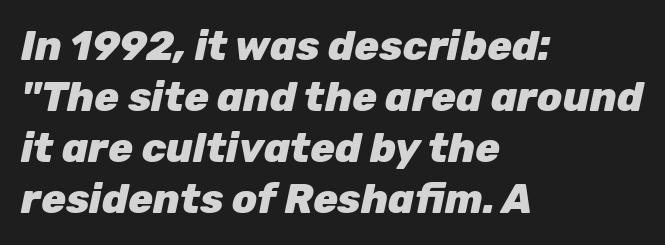
Q: Is the text bold? A: Yes.
Q: Is the text italic (slanted)? A: Yes, it leans right by about 12 degrees.
Q: Is the text underlined? A: No.
Q: How is the paragraph aligned? A: Left-aligned.
Q: Is the spacing between letters normal or unusually wide? A: Normal.
Q: Width (condensed, normal, or wide)? A: Normal.
Q: Stroke contrast? A: Low.
Q: x-height? A: Medium.
Q: Monospaced? A: No.
